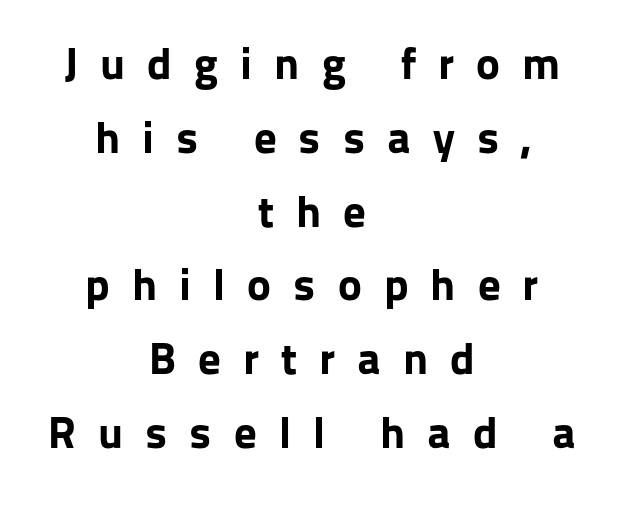
Q: Is the text bold? A: Yes.
Q: Is the text italic (slanted)? A: No, it is upright.
Q: Is the typeface a serif or a sans-serif typeface? A: Sans-serif.
Q: Is the text underlined? A: No.
Q: How is the paragraph aligned? A: Centered.
Q: Is the spacing between letters normal or unusually wide? A: Unusually wide.
Q: Is the spacing between lines tight, normal or loose? A: Normal.
Q: Width (condensed, normal, or wide)? A: Normal.
Q: Stroke contrast? A: Low.
Q: x-height? A: Medium.
Q: Monospaced? A: No.
